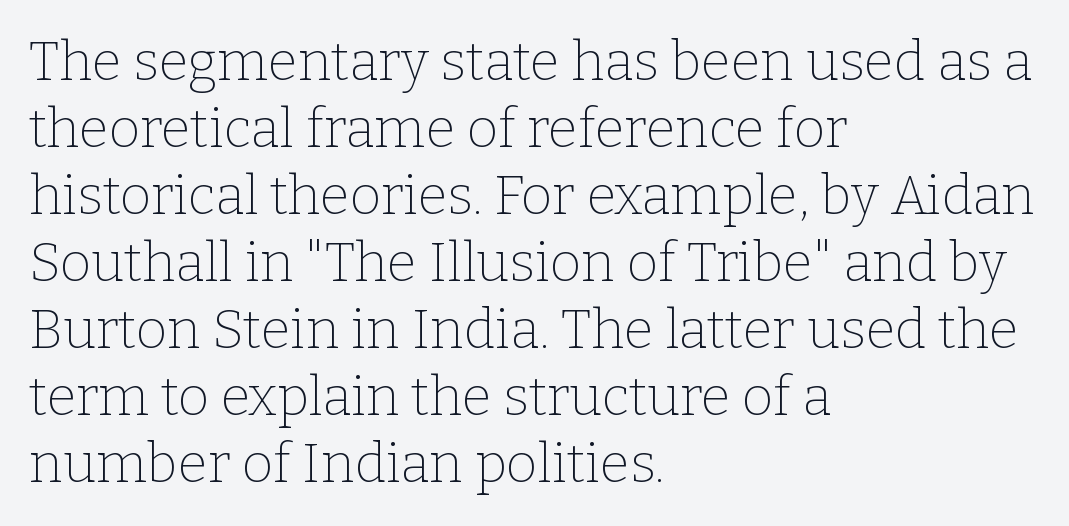
{"serif": "yes", "italic": "no", "bold": "no", "weight": "thin", "width": "normal", "stroke_contrast": "low", "x_height": "medium", "monospaced": "no", "underline": "no", "align": "left", "line_spacing_ratio": 1.24, "letter_spacing": "normal", "letter_spacing_em": 0.0, "glyph_px": 54}
